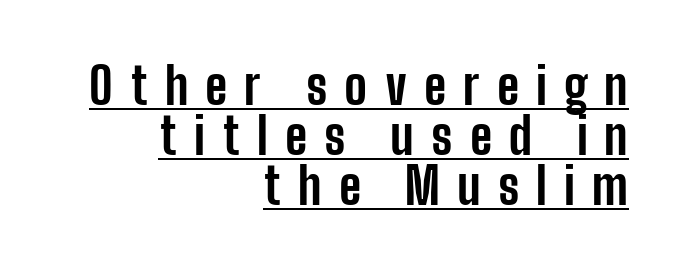
The image shows 50 px bold, condensed sans-serif type, upright; set right-aligned, tight line spacing (1.0x), unusually wide letter spacing (+0.34 em), underlined; low stroke contrast and a medium x-height.
